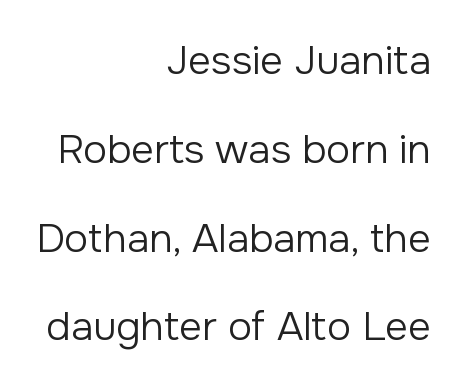
The image shows 40 px regular-weight sans-serif type, upright; set right-aligned, loose line spacing (2.22x), normal letter spacing, not underlined; low stroke contrast and a medium x-height.
